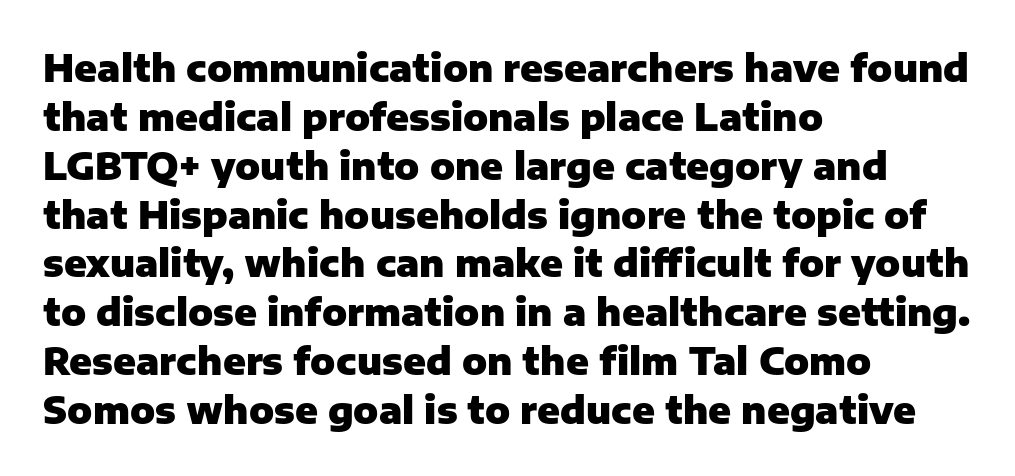
The image shows 37 px heavy sans-serif type, upright; set left-aligned, normal line spacing (1.32x), normal letter spacing, not underlined; low stroke contrast and a medium x-height.
